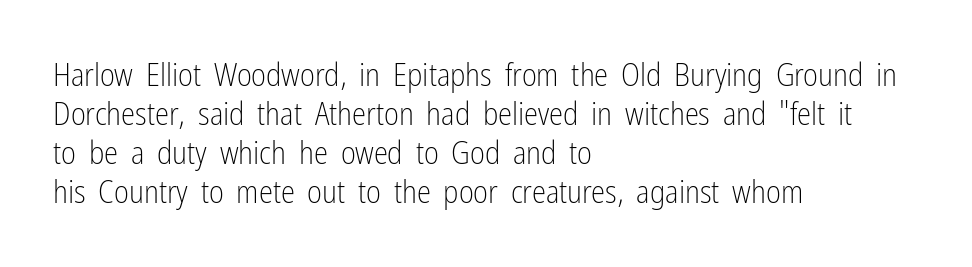
Q: Is the text bold? A: No.
Q: Is the text italic (slanted)? A: No, it is upright.
Q: Is the typeface a serif or a sans-serif typeface? A: Sans-serif.
Q: Is the text underlined? A: No.
Q: How is the paragraph aligned? A: Left-aligned.
Q: Is the spacing between letters normal or unusually wide? A: Normal.
Q: Width (condensed, normal, or wide)? A: Condensed.
Q: Stroke contrast? A: Low.
Q: x-height? A: Medium.
Q: Monospaced? A: No.
